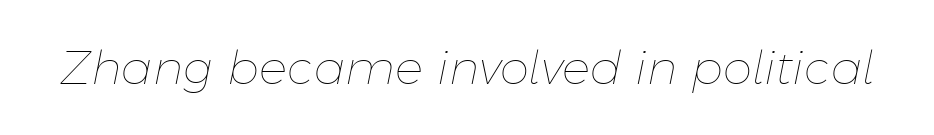
Tall strokes in this sample are angled rather than plumb. Underline: absent. The horizontal fit of the characters is conventional and even. Stroke thickness stays within the range of a standard reading face or lighter.
